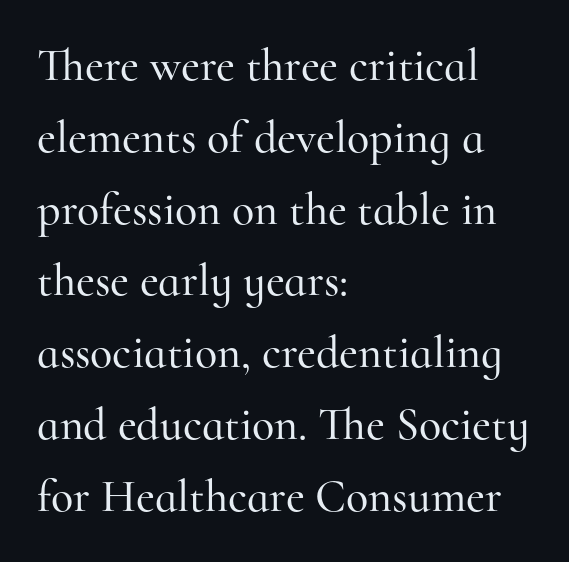
The face used here is seriffed, in the tradition of book romans. The baseline area is clear. Horizontally, the lines are justified to the leading edge only. Note the varied advance widths — an 'i' is clearly narrower than an 'm'. The leading is moderate, giving the passage an even texture. There is no visible air inserted between adjacent glyphs.
